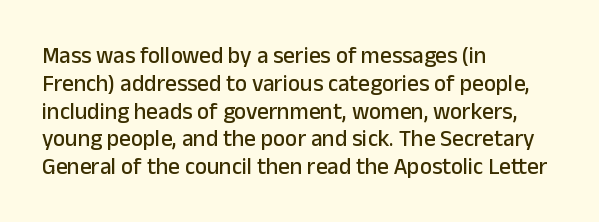
The image shows 23 px text type, upright; set left-aligned, line spacing 1.21x, normal letter spacing, not underlined.
